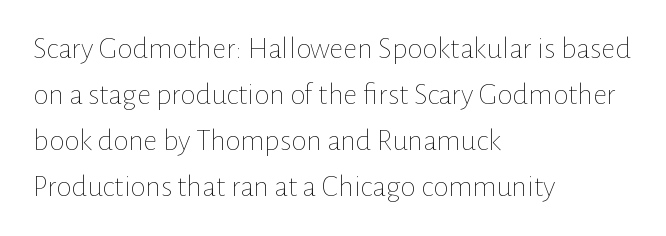
The lines sit at an ordinary, default distance from one another. The passage shown is typed in a proportional face where columns would drift. The type is set solid horizontally, with unmodified tracking. Notice how the passage keeps a crisp vertical edge on the left only. No chunkiness to these letters — they're not bold.
